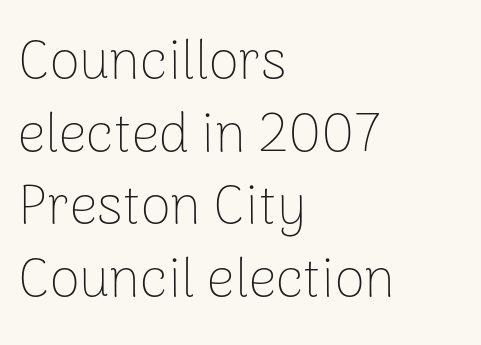
{"serif": "no", "italic": "no", "bold": "no", "weight": "thin", "width": "normal", "stroke_contrast": "low", "x_height": "medium", "monospaced": "no", "underline": "no", "align": "left", "line_spacing": "normal", "line_spacing_ratio": 1.32, "letter_spacing": "normal", "letter_spacing_em": 0.0, "glyph_px": 55}
